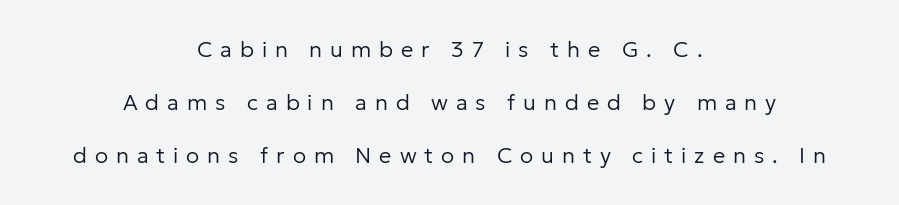
Weight class: somewhere from thin through regular. The line-height multiplier appears high, well above default. Rule under the text: the space is simply empty. Loose tracking; the words dissolve into strings of separated letters. Posture: vertical. The lines in this sample share a center point and differ in where they start and stop.
